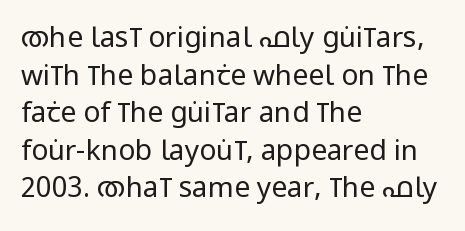
{"serif": "no", "italic": "no", "bold": "no", "weight": "regular", "width": "condensed", "stroke_contrast": "low", "x_height": "large", "monospaced": "no", "underline": "no", "align": "left", "line_spacing": "normal", "line_spacing_ratio": 1.34, "letter_spacing": "normal", "letter_spacing_em": 0.0, "glyph_px": 28}
